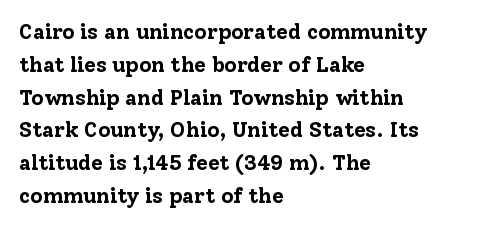
{"italic": "no", "bold": "yes", "underline": "no", "align": "left", "line_spacing": "normal", "line_spacing_ratio": 1.56, "letter_spacing": "normal", "letter_spacing_em": 0.0, "glyph_px": 21}
